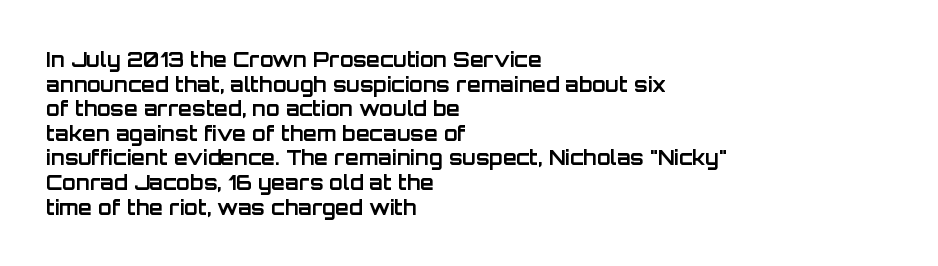
{"italic": "no", "bold": "yes", "underline": "no", "align": "left", "line_spacing_ratio": 1.23, "letter_spacing": "normal", "letter_spacing_em": 0.0, "glyph_px": 20}
